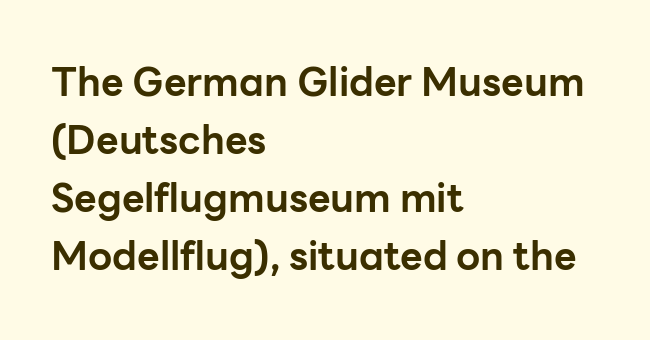
Q: Is the text bold? A: Yes.
Q: Is the text italic (slanted)? A: No, it is upright.
Q: Is the typeface a serif or a sans-serif typeface? A: Sans-serif.
Q: Is the text underlined? A: No.
Q: How is the paragraph aligned? A: Left-aligned.
Q: Is the spacing between letters normal or unusually wide? A: Normal.
Q: Is the spacing between lines tight, normal or loose? A: Normal.
Q: Width (condensed, normal, or wide)? A: Normal.
Q: Stroke contrast? A: Low.
Q: x-height? A: Medium.
Q: Monospaced? A: No.
